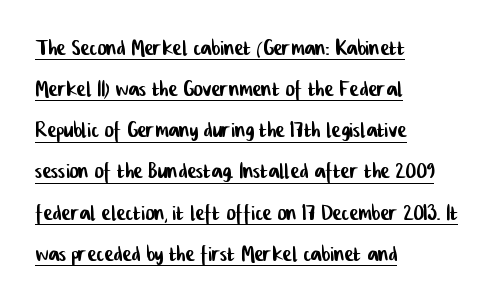
Q: Is the typeface a serif or a sans-serif typeface? A: Sans-serif.
Q: Is the text underlined? A: Yes.
Q: How is the paragraph aligned? A: Left-aligned.
Q: Is the spacing between letters normal or unusually wide? A: Normal.
Q: Is the spacing between lines tight, normal or loose? A: Normal.
Q: Width (condensed, normal, or wide)? A: Condensed.
Q: Stroke contrast? A: Low.
Q: x-height? A: Medium.
Q: Monospaced? A: No.
